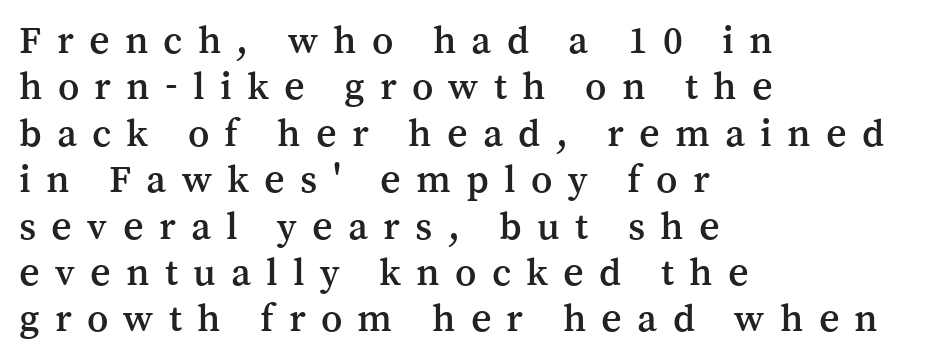
Glance below the letters and you will spot only blank space. Small tapered or slab feet sit at the stroke ends, so this counts as serif. The rendering inserts visible extra space after every character. This sample uses an upright cut, with every glyph sitting square on the baseline. Which margin do the lines hug? The left one — the right edge is uneven. Varying glyph widths throughout — classic text-font behaviour.
